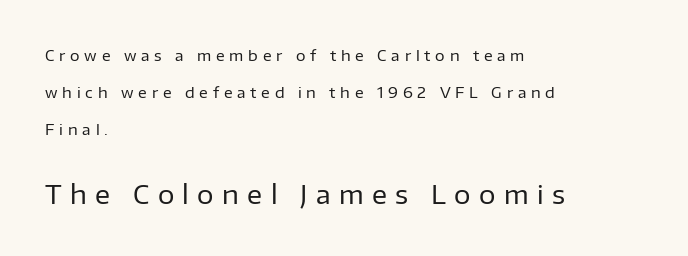
Q: Is the text bold? A: No.
Q: Is the text italic (slanted)? A: No, it is upright.
Q: Is the text underlined? A: No.
Q: How is the paragraph aligned? A: Left-aligned.
Q: Is the spacing between letters normal or unusually wide? A: Unusually wide.
Q: Is the spacing between lines tight, normal or loose? A: Loose.
Q: Which block of text is set in a larger size, the first (top) or the second (bottom)? A: The second (bottom) one.
